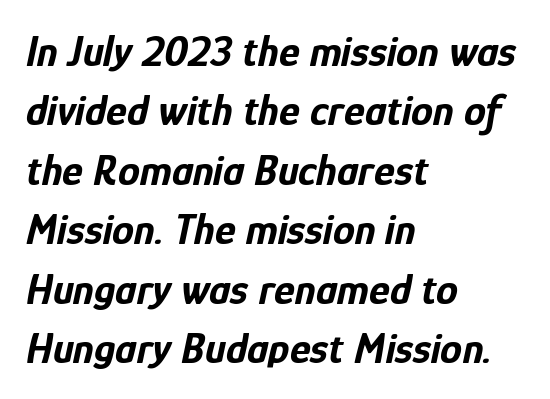
{"italic": "yes", "lean": "right", "slant_degrees": 12, "bold": "yes", "weight": "bold", "width": "condensed", "stroke_contrast": "low", "x_height": "medium", "monospaced": "no", "underline": "no", "align": "left", "line_spacing": "normal", "line_spacing_ratio": 1.35, "letter_spacing": "normal", "letter_spacing_em": 0.0, "glyph_px": 44}
